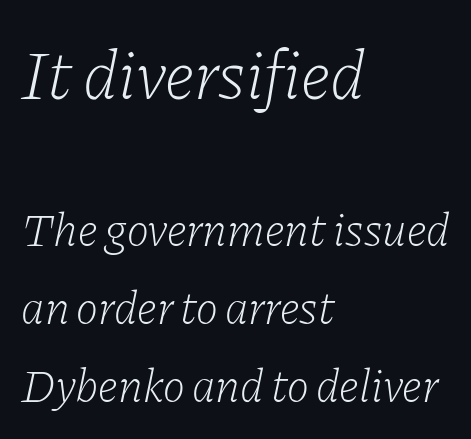
Q: Is the text bold? A: No.
Q: Is the text italic (slanted)? A: Yes, it leans right by about 11 degrees.
Q: Is the typeface a serif or a sans-serif typeface? A: Serif.
Q: Is the text underlined? A: No.
Q: How is the paragraph aligned? A: Left-aligned.
Q: Is the spacing between letters normal or unusually wide? A: Normal.
Q: Is the spacing between lines tight, normal or loose? A: Normal.
Q: Which block of text is set in a larger size, the first (top) or the second (bottom)? A: The first (top) one.
Q: Width (condensed, normal, or wide)? A: Normal.
Q: Stroke contrast? A: Low.
Q: x-height? A: Medium.
Q: Monospaced? A: No.
